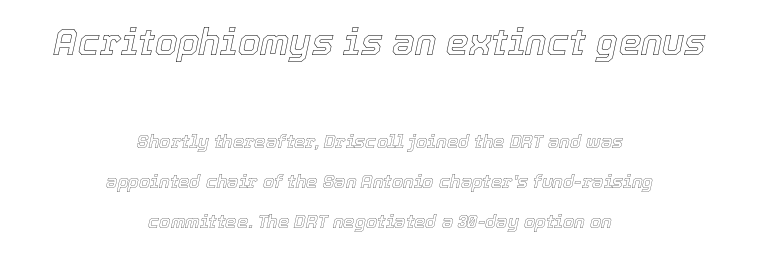
The image shows 36 px text type, italic (leaning right); set centered, loose line spacing (2.22x), normal letter spacing, not underlined; the first (top) block is 2.0x larger; a medium x-height.
